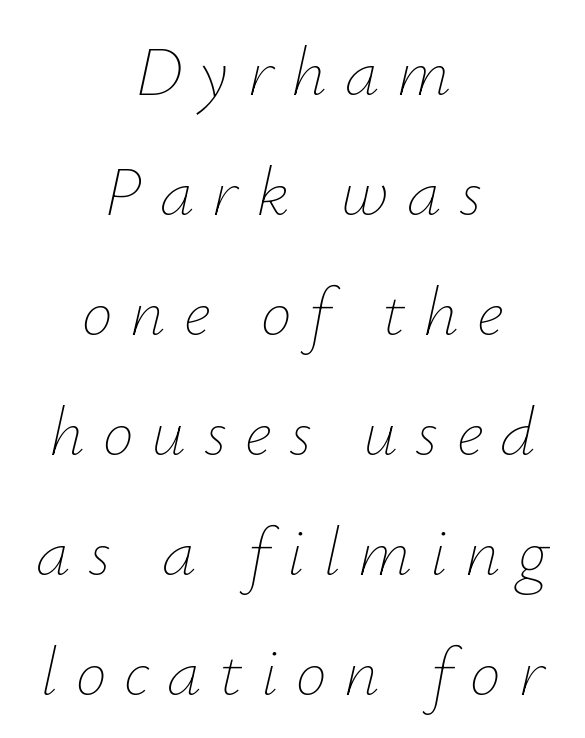
Think of a printed novel: that variable character pitch is what you see here. Clear beneath every line of the passage. Is this a heavy cut? Hardly; it is regular or lighter. The rendering inserts visible extra space after every character.
